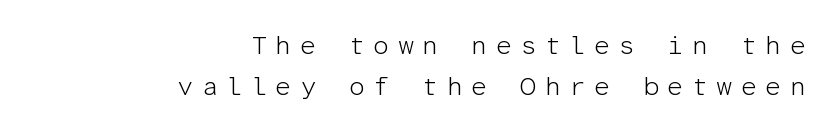
{"italic": "no", "bold": "no", "underline": "no", "align": "right", "line_spacing": "normal", "line_spacing_ratio": 1.58, "letter_spacing": "wide", "letter_spacing_em": 0.31, "glyph_px": 26}
